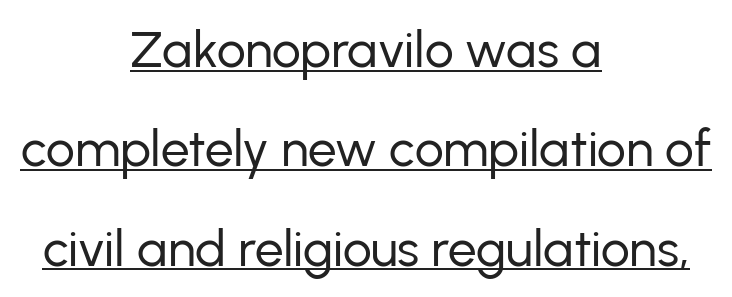
{"serif": "no", "italic": "no", "bold": "no", "weight": "regular", "width": "normal", "stroke_contrast": "low", "x_height": "medium", "monospaced": "no", "underline": "yes", "align": "center", "line_spacing": "loose", "line_spacing_ratio": 1.95, "letter_spacing": "normal", "letter_spacing_em": 0.0, "glyph_px": 51}
